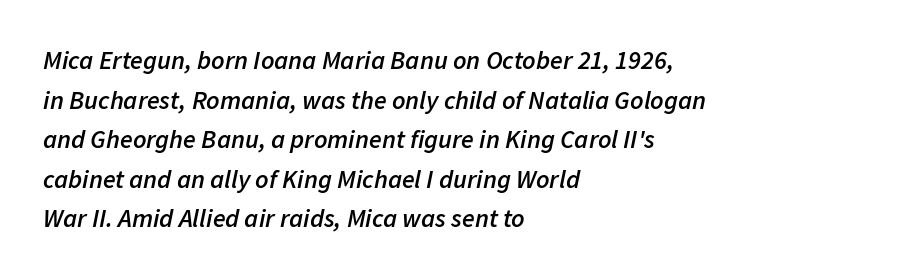
Between one letter and the next there's only the usual sliver of space. The sample has been set in demibold, a notch under bold. The leading is moderate, giving the passage an even texture. Italic: yes, the glyphs are oblique. Check the space under the baseline: it is left empty.
